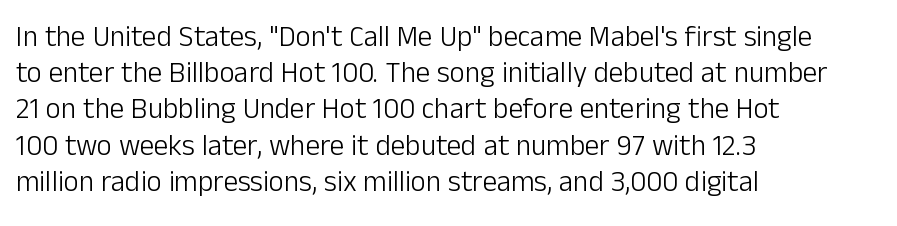
The image shows 29 px light sans-serif type, upright; set left-aligned, normal line spacing (1.25x), normal letter spacing, not underlined; low stroke contrast and a medium x-height.
